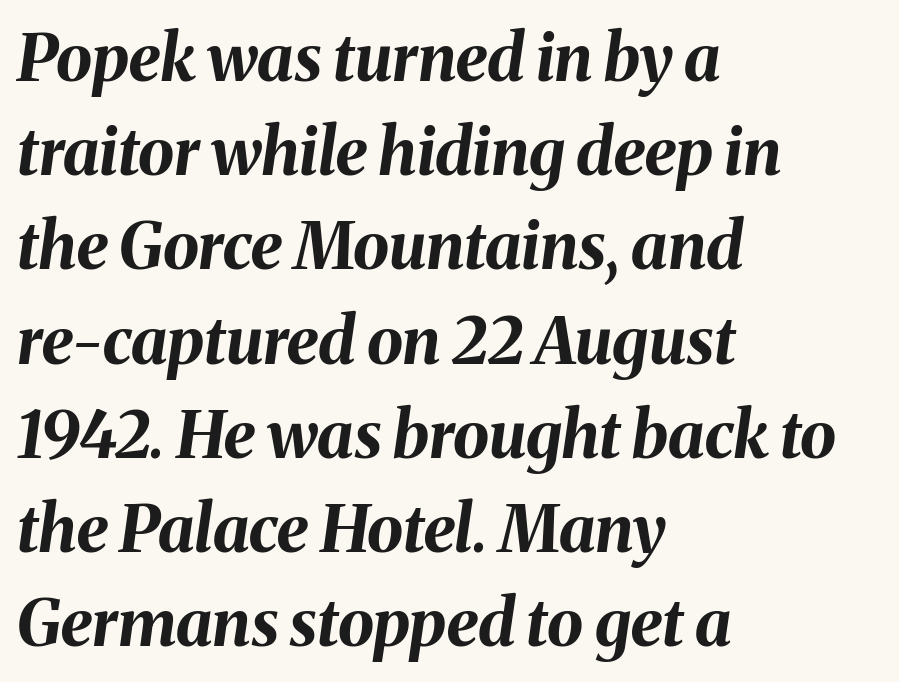
The specimen reads as italic at a glance. Compared with an ordinary text face, these strokes are far heavier — a full bold. Only glyphs here, with clear space below each row. The rendering anchors every line to the left-hand side. The vertical gap from one line to the next is medium.
